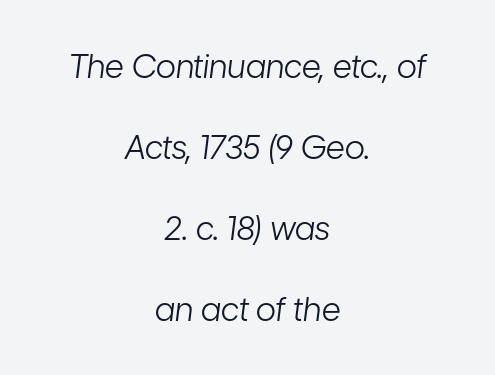
Compared with a typical body face, this is equally light or lighter still. Character widths vary here, with narrow letters taking less room than wide ones. The specimen reads as italic at a glance. Does the copy run flush right? No — it is centered line by line.
